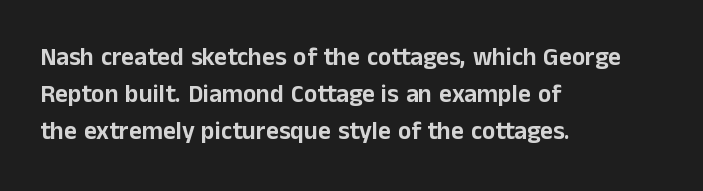
Designer's note — italics off, roman on. Compared with typical paragraphs, the rows here are spaced about the same. No word sits above an underline. Left-aligned paragraph, ragged on the right. This sample uses plain, unmodified letter spacing.
